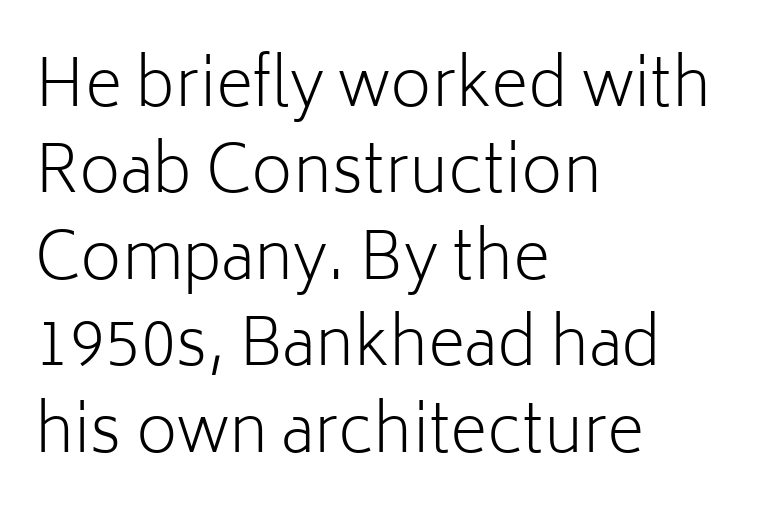
A normal amount of white space separates one row of letters from the next. Each letter keeps its own natural width here, so spacing adapts to shape. In terms of posture, this sample is upright. Note: no serifs on the glyphs. Compared with a centered layout, this one pins lines to the left instead.
